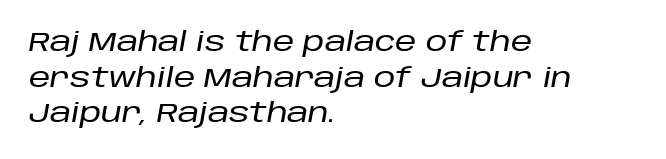
Q: Is the text italic (slanted)? A: Yes, it leans right by about 10 degrees.
Q: Is the text underlined? A: No.
Q: How is the paragraph aligned? A: Left-aligned.
Q: Is the spacing between letters normal or unusually wide? A: Normal.
Q: Is the spacing between lines tight, normal or loose? A: Normal.
